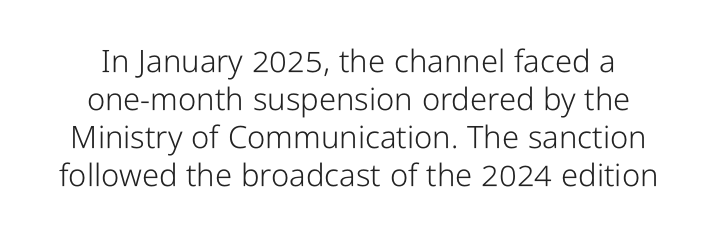
{"serif": "no", "italic": "no", "bold": "no", "weight": "light", "width": "condensed", "stroke_contrast": "low", "x_height": "medium", "monospaced": "no", "underline": "no", "line_spacing_ratio": 1.23, "letter_spacing": "normal", "letter_spacing_em": 0.0, "glyph_px": 31}
